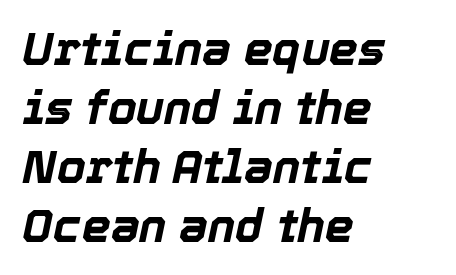
Q: Is the text bold? A: Yes.
Q: Is the text italic (slanted)? A: Yes, it leans right by about 12 degrees.
Q: Is the text underlined? A: No.
Q: How is the paragraph aligned? A: Left-aligned.
Q: Is the spacing between letters normal or unusually wide? A: Normal.
Q: Is the spacing between lines tight, normal or loose? A: Normal.
Q: Width (condensed, normal, or wide)? A: Normal.
Q: x-height? A: Medium.
Q: Monospaced? A: No.
